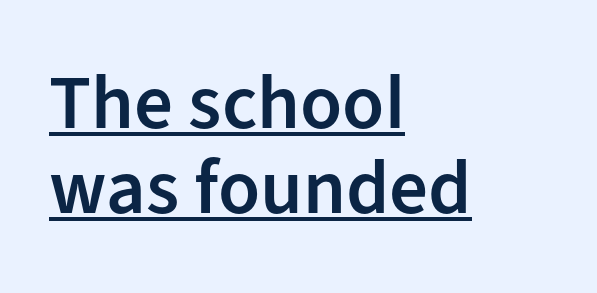
Q: Is the text bold? A: Semi-bold.
Q: Is the text italic (slanted)? A: No, it is upright.
Q: Is the typeface a serif or a sans-serif typeface? A: Sans-serif.
Q: Is the text underlined? A: Yes.
Q: How is the paragraph aligned? A: Left-aligned.
Q: Is the spacing between letters normal or unusually wide? A: Normal.
Q: Is the spacing between lines tight, normal or loose? A: Tight.
Q: Width (condensed, normal, or wide)? A: Normal.
Q: Stroke contrast? A: Low.
Q: x-height? A: Medium.
Q: Monospaced? A: No.
